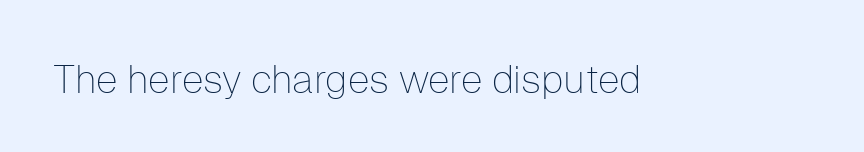
{"serif": "no", "italic": "no", "bold": "no", "weight": "thin", "width": "normal", "stroke_contrast": "low", "x_height": "medium", "monospaced": "no", "underline": "no", "letter_spacing": "normal", "letter_spacing_em": 0.0, "glyph_px": 39}
